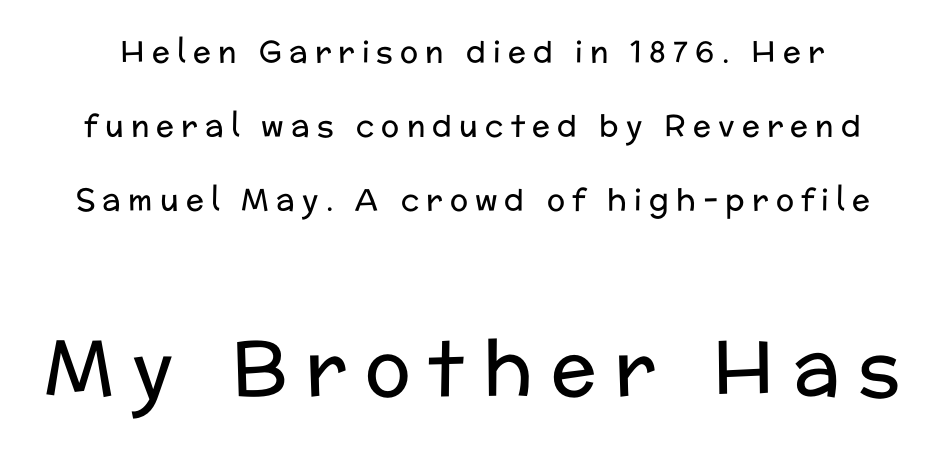
The image shows 76 px regular-weight sans-serif type, upright; set loose line spacing (2.46x), unusually wide letter spacing (+0.24 em), not underlined; the second (bottom) block is 2.53x larger; low stroke contrast and a medium x-height.
